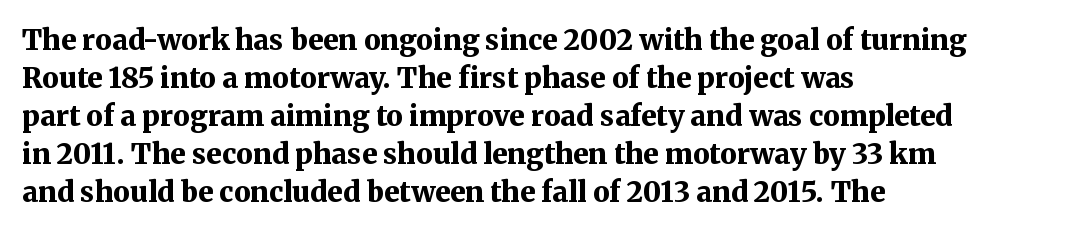
These lines sit exactly where default settings would place them. Tracking value appears to be zero — textbook default spacing. Is this a sans? No — the strokes have serifs. Decoration check: the copy has no underline. Designer's note — italics off, roman on. Each letter keeps its own natural width here, so spacing adapts to shape.
